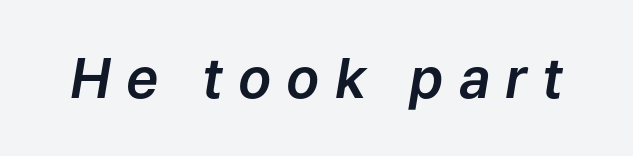
The image shows 55 px text type, italic (leaning right); set unusually wide letter spacing (+0.27 em), not underlined; low stroke contrast and a medium x-height.
